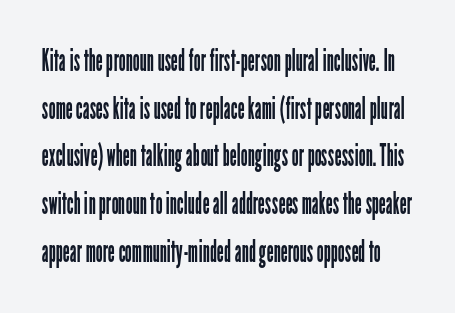
The image shows 31 px regular-weight, condensed sans-serif type, upright; set normal line spacing (1.54x), normal letter spacing, not underlined; low stroke contrast and a medium x-height.
